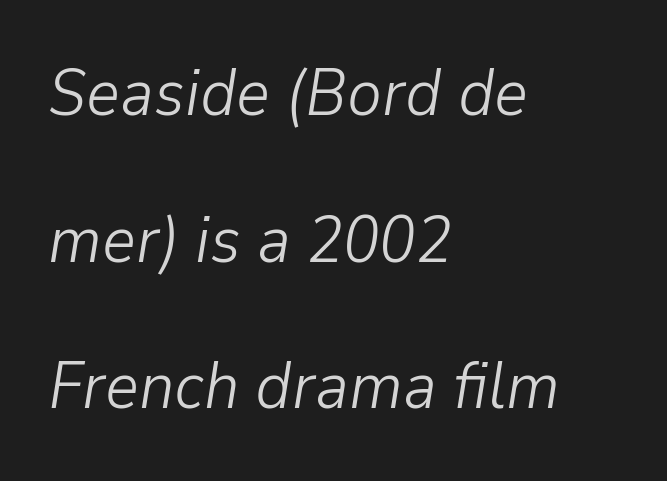
It's the slanting kind of type. The letterforms sit shoulder to shoulder at normal distance. Interline gaps are noticeably wide in this sample. You could not count columns in this text — the font is proportionally spaced. The baseline area is clear. All the whitespace from short lines collects on the right.
